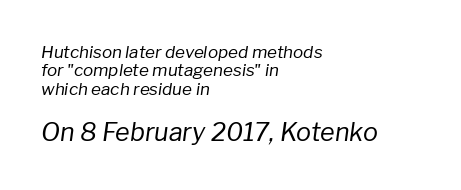
The typesetter chose a ragged-right arrangement here. Italic? Definitely — the glyphs are oblique. Vertically, the passage feels compressed, each row crowding the next. Vertical stems look standard width or narrower in stroke. Does extra space separate the letters? No, they use regular spacing. The following chunk of copy outweighs the initial chunk in type size.
